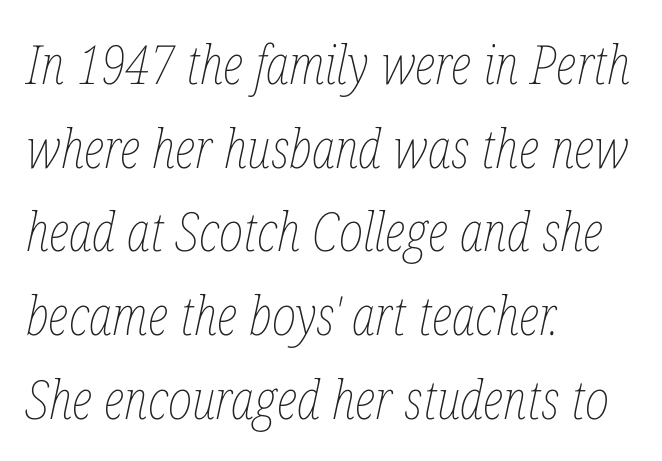
The image shows 54 px thin, condensed type, italic (leaning right); set left-aligned, normal line spacing (1.55x), normal letter spacing, not underlined; low stroke contrast and a medium x-height.
